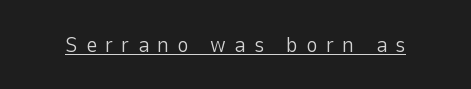
Characters remain perfectly vertical along every line. A continuous stroke trails under the words, as in a hyperlink. No extra ink here — the face is not bold. The line texture is sparse and dotted thanks to wide tracking.
